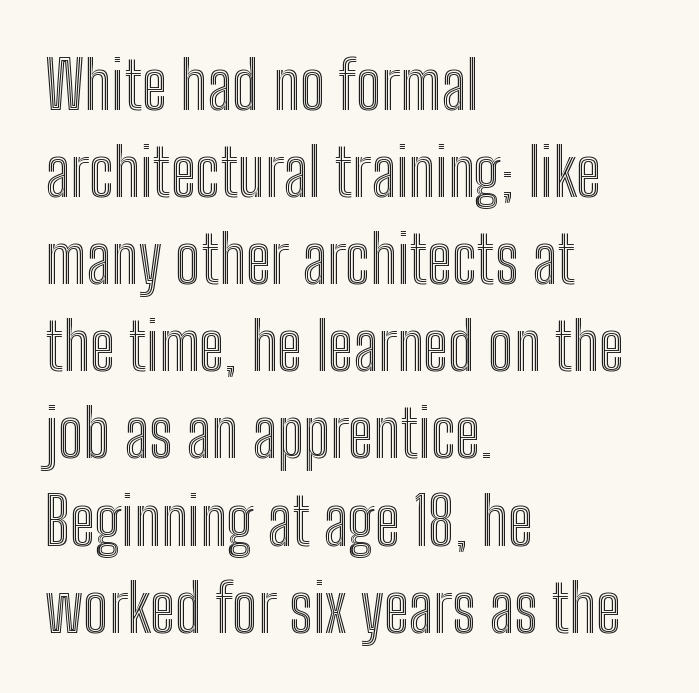
The image shows 66 px condensed type, upright; set left-aligned, normal line spacing (1.32x), normal letter spacing, not underlined; a medium x-height.
